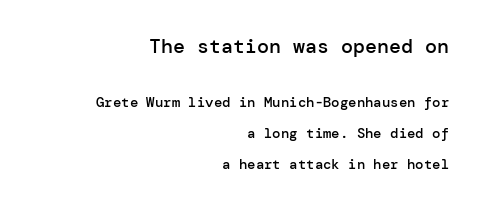
The image shows 20 px text type, upright; set right-aligned, loose line spacing (2.21x), normal letter spacing, not underlined; the first (top) block is 1.43x larger.
